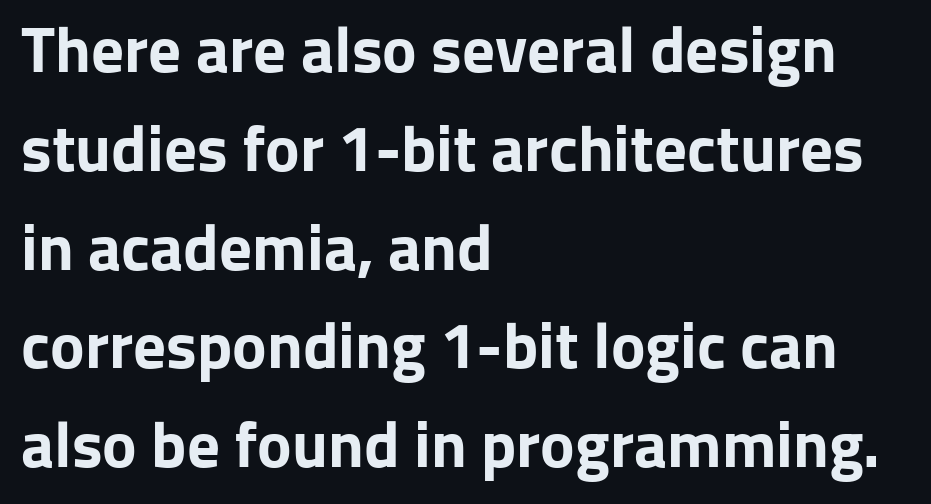
Q: Is the text bold? A: Yes.
Q: Is the text italic (slanted)? A: No, it is upright.
Q: Is the typeface a serif or a sans-serif typeface? A: Sans-serif.
Q: Is the text underlined? A: No.
Q: How is the paragraph aligned? A: Left-aligned.
Q: Is the spacing between letters normal or unusually wide? A: Normal.
Q: Is the spacing between lines tight, normal or loose? A: Normal.
Q: Width (condensed, normal, or wide)? A: Normal.
Q: Stroke contrast? A: Low.
Q: x-height? A: Medium.
Q: Monospaced? A: No.
